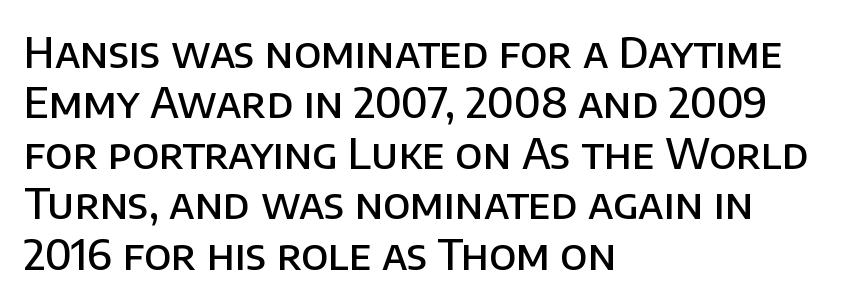
The image shows 42 px semibold sans-serif type, upright; set left-aligned, line spacing 1.2x, normal letter spacing, not underlined; low stroke contrast and a large x-height.
